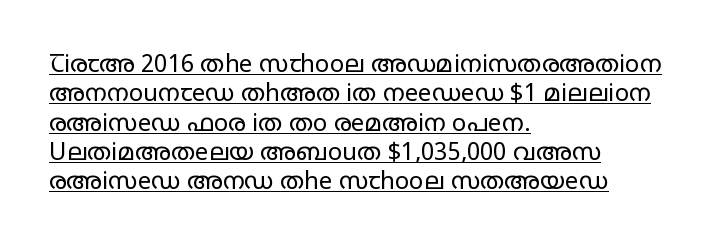
{"italic": "no", "bold": "no", "underline": "yes", "align": "left", "line_spacing_ratio": 1.22, "letter_spacing": "normal", "letter_spacing_em": 0.0, "glyph_px": 24}
